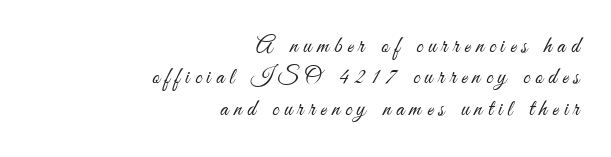
The image shows 23 px text type; set right-aligned, normal line spacing (1.36x), unusually wide letter spacing (+0.24 em), not underlined.
